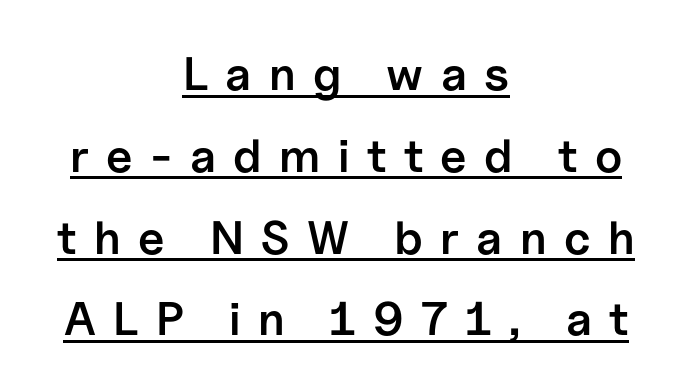
The horizontal fit of the characters is loose and conspicuously gappy. The lettering holds an erect, upright posture throughout. Look at the stroke-to-counter ratio: somewhat heavy, a semibold. Is this a fixed-width face? No — the glyphs have proportional, varying widths. Serifs: no, the terminals of the letterforms are clean. The text block is weighted toward neither margin, spreading evenly from the middle.
